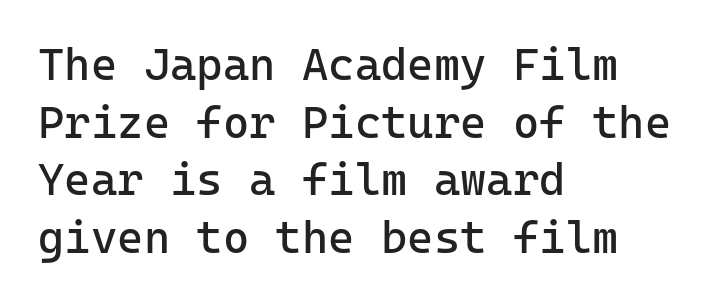
The image shows 45 px regular-weight sans-serif type, upright, monospaced; set left-aligned, normal line spacing (1.28x), normal letter spacing, not underlined; low stroke contrast and a medium x-height.
